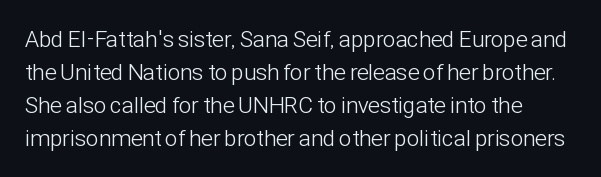
Q: Is the text bold? A: No.
Q: Is the text italic (slanted)? A: No, it is upright.
Q: Is the text underlined? A: No.
Q: Is the spacing between letters normal or unusually wide? A: Normal.
Q: Is the spacing between lines tight, normal or loose? A: Normal.
